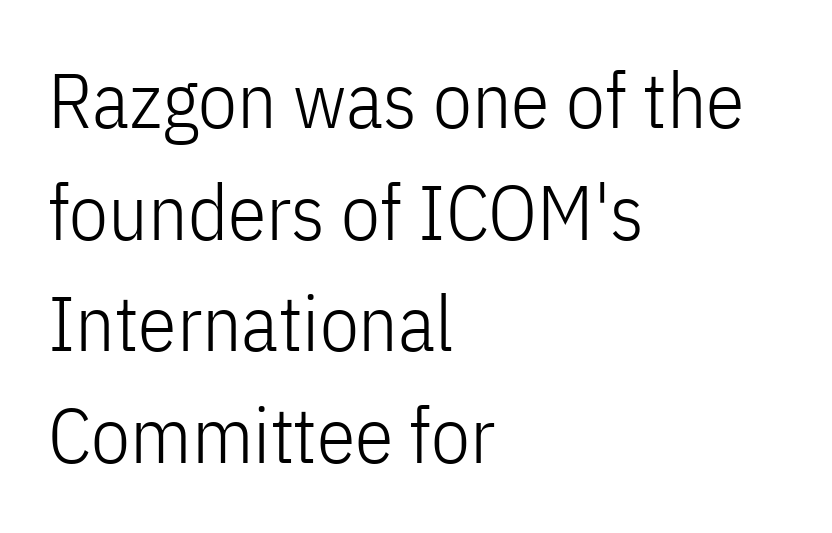
{"serif": "no", "italic": "no", "bold": "no", "weight": "light", "width": "condensed", "stroke_contrast": "low", "x_height": "medium", "monospaced": "no", "underline": "no", "align": "left", "line_spacing": "normal", "line_spacing_ratio": 1.43, "letter_spacing": "normal", "letter_spacing_em": 0.0, "glyph_px": 78}
